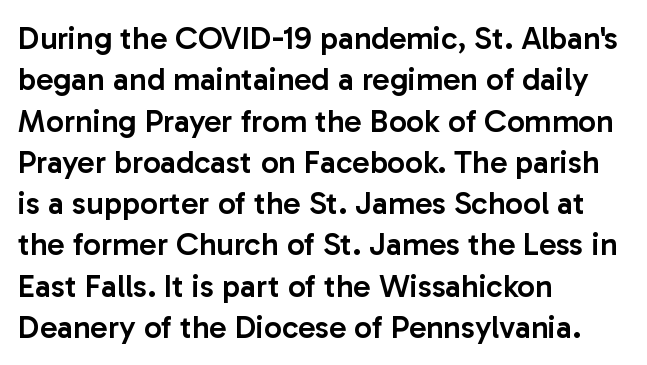
Q: Is the text bold? A: Semi-bold.
Q: Is the text italic (slanted)? A: No, it is upright.
Q: Is the typeface a serif or a sans-serif typeface? A: Sans-serif.
Q: Is the text underlined? A: No.
Q: How is the paragraph aligned? A: Left-aligned.
Q: Is the spacing between letters normal or unusually wide? A: Normal.
Q: Is the spacing between lines tight, normal or loose? A: Normal.
Q: Width (condensed, normal, or wide)? A: Normal.
Q: Stroke contrast? A: Low.
Q: x-height? A: Medium.
Q: Monospaced? A: No.
